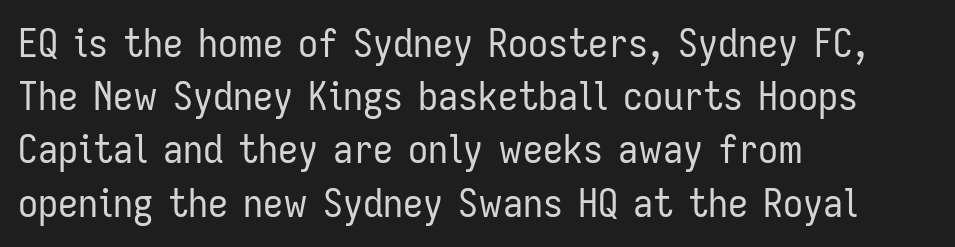
{"serif": "no", "italic": "no", "bold": "no", "weight": "regular", "width": "condensed", "stroke_contrast": "low", "x_height": "medium", "monospaced": "no", "underline": "no", "align": "left", "line_spacing": "normal", "line_spacing_ratio": 1.33, "letter_spacing": "normal", "letter_spacing_em": 0.0, "glyph_px": 40}
